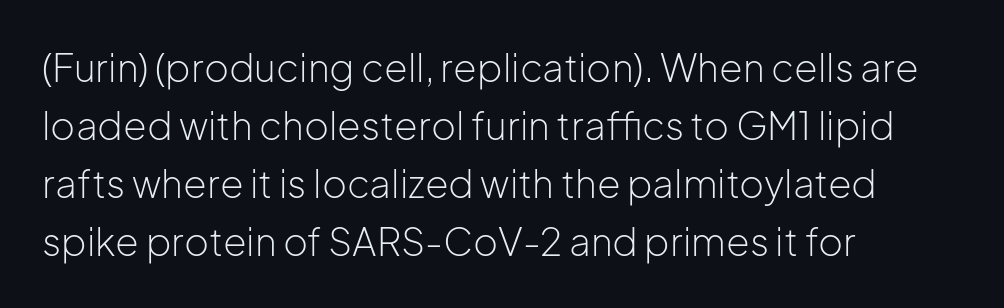
Q: Is the text bold? A: No.
Q: Is the text italic (slanted)? A: No, it is upright.
Q: Is the typeface a serif or a sans-serif typeface? A: Sans-serif.
Q: Is the text underlined? A: No.
Q: How is the paragraph aligned? A: Left-aligned.
Q: Is the spacing between letters normal or unusually wide? A: Normal.
Q: Is the spacing between lines tight, normal or loose? A: Normal.
Q: Width (condensed, normal, or wide)? A: Normal.
Q: Stroke contrast? A: Low.
Q: x-height? A: Medium.
Q: Monospaced? A: No.
